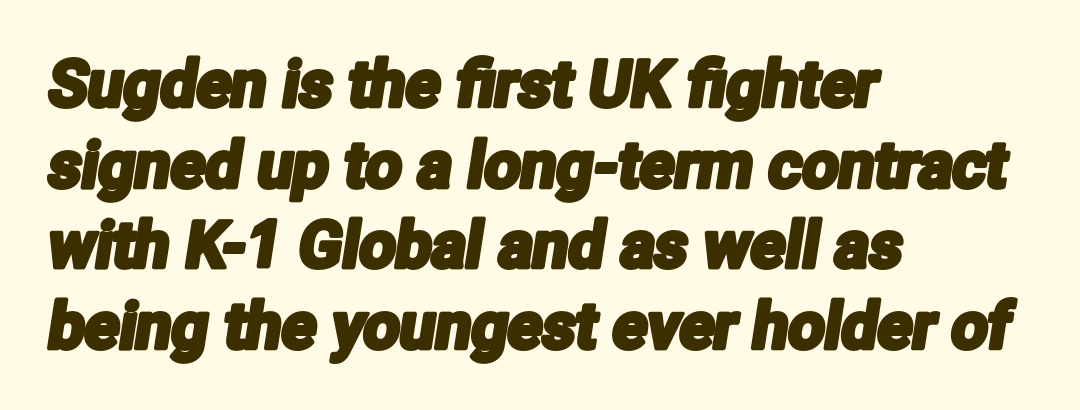
{"serif": "no", "width": "condensed", "stroke_contrast": "low", "x_height": "medium", "monospaced": "no", "underline": "no", "align": "left", "line_spacing": "normal", "line_spacing_ratio": 1.26, "letter_spacing": "normal", "letter_spacing_em": 0.0, "glyph_px": 64}
